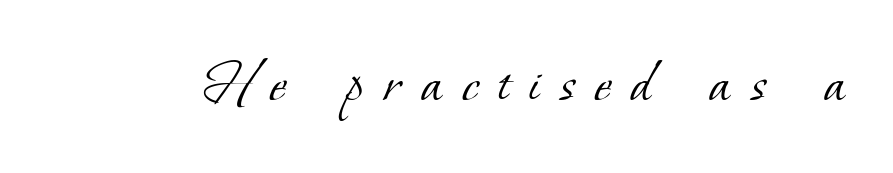
{"serif": "yes", "bold": "no", "weight": "light", "width": "normal", "stroke_contrast": "low", "x_height": "small", "monospaced": "no", "underline": "no", "letter_spacing": "wide", "letter_spacing_em": 0.32, "glyph_px": 64}
